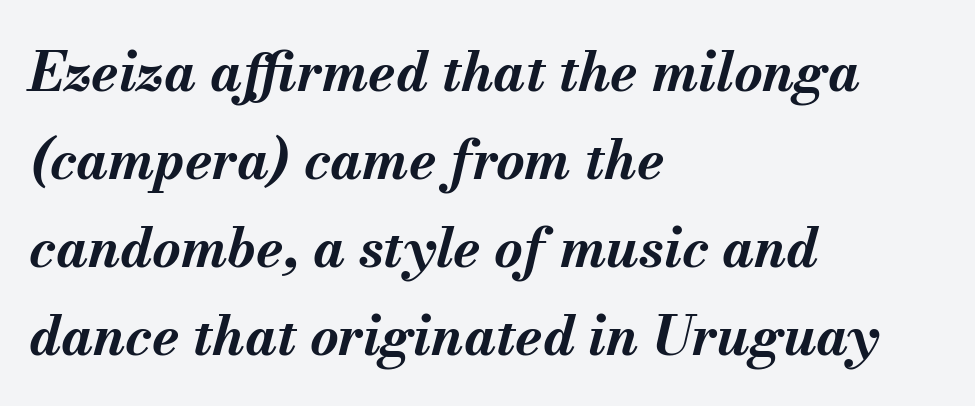
The image shows 55 px bold type, italic (leaning right); set left-aligned, normal line spacing (1.6x), normal letter spacing, not underlined; medium stroke contrast and a small x-height.
